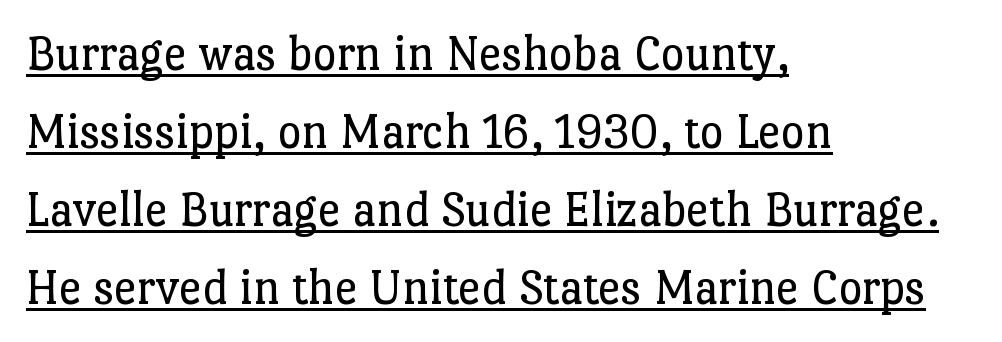
What decoration does the sample have? An underline. This sample uses a serif face. The axis of the letterforms is exactly vertical. Notice how the passage keeps a crisp vertical edge on the left only. Do the characters align in a grid? No, the font is proportional.
